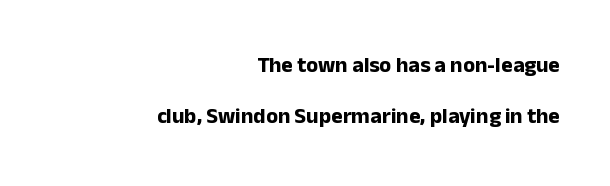
The image shows 22 px bold type, upright; set right-aligned, loose line spacing (2.32x), normal letter spacing, not underlined.
